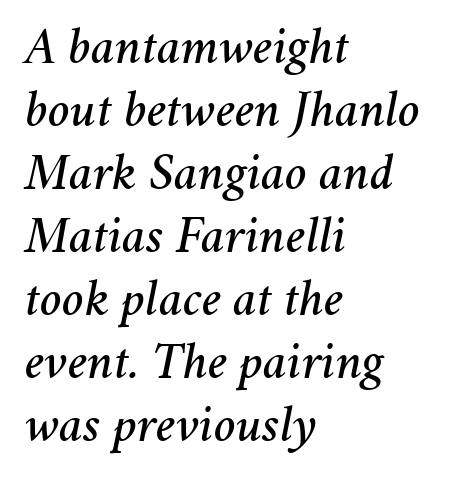
The image shows 52 px text type, italic (leaning right); set left-aligned, line spacing 1.21x, normal letter spacing, not underlined; medium stroke contrast and a medium x-height.
